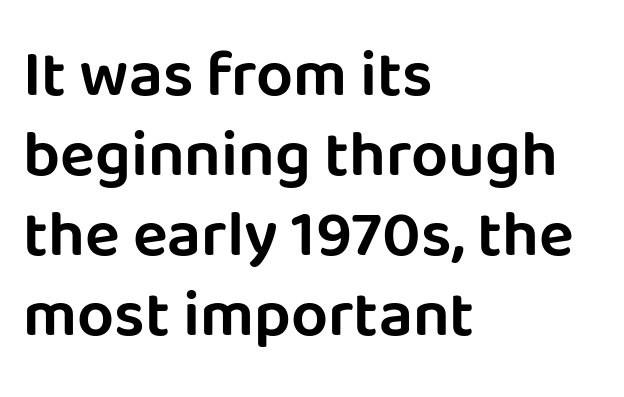
{"serif": "no", "italic": "no", "width": "normal", "stroke_contrast": "low", "x_height": "large", "monospaced": "no", "underline": "no", "align": "left", "line_spacing_ratio": 1.23, "letter_spacing": "normal", "letter_spacing_em": 0.0, "glyph_px": 65}
